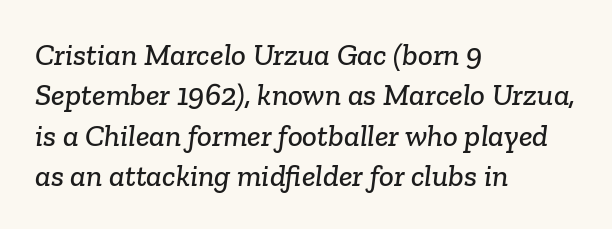
The image shows 31 px serif type; set left-aligned, normal line spacing (1.3x), normal letter spacing, not underlined; low stroke contrast and a medium x-height.
